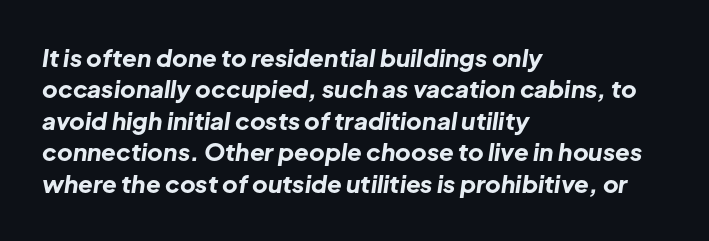
The lettering tilts uniformly, giving the passage an italic look. The passage is arranged the way most books set body copy — flush left. The zone under the glyphs is completely vacant. Standard letterfit; no display-style spreading of the glyphs. How would I describe the line gaps? Plain and ordinary. What weight is shown? A full bold with thick strokes.
